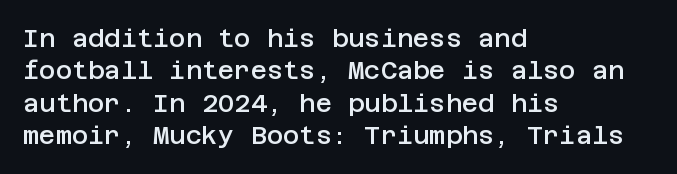
The type is set solid horizontally, with unmodified tracking. Check the space under the baseline: it is left empty. In terms of weight, the rendering is demibold, just under bold. This is the regular roman posture of the typeface.
